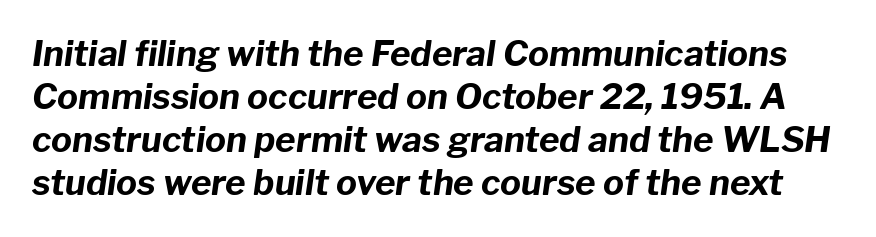
{"italic": "yes", "lean": "right", "slant_degrees": 8, "bold": "yes", "weight": "bold", "width": "normal", "stroke_contrast": "low", "x_height": "medium", "monospaced": "no", "underline": "no", "line_spacing_ratio": 1.23, "letter_spacing": "normal", "letter_spacing_em": 0.0, "glyph_px": 35}
